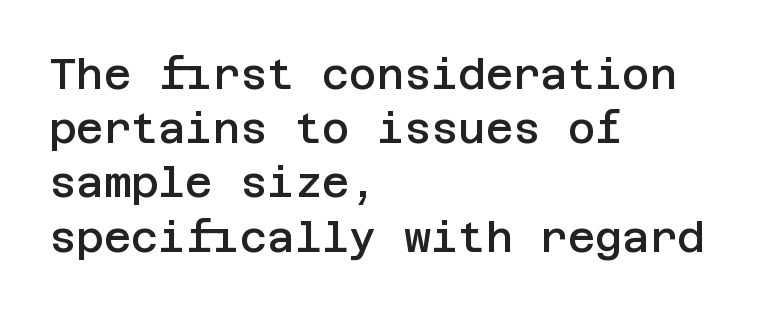
These lines stack with their left ends in a neat column. The designer went with a sans here, leaving each stem footless. No extra tracking has been applied to these lines. The strip under each line holds only bare page. The rendering uses a moderate line-height, typical for paragraphs. Upright lettering throughout.
